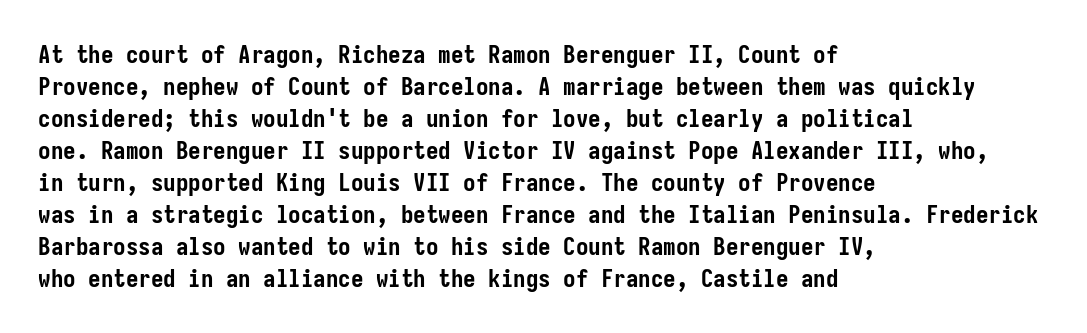
The typesetter chose a ragged-right arrangement here. The line texture is even and compact thanks to regular tracking. Summary of weight: heavy, a full bold. Vertically, the passage feels balanced, rows spaced as you'd expect. In terms of posture, this sample is upright.
